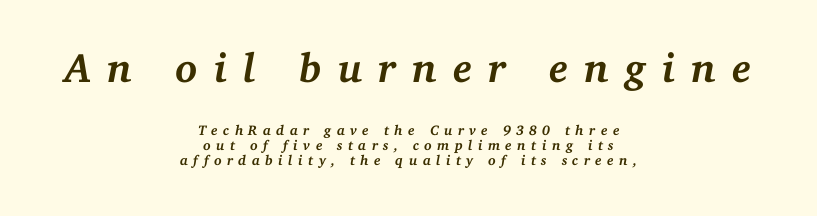
Q: Is the text bold? A: Yes.
Q: Is the text italic (slanted)? A: Yes, it leans right by about 11 degrees.
Q: Is the typeface a serif or a sans-serif typeface? A: Serif.
Q: Is the text underlined? A: No.
Q: How is the paragraph aligned? A: Centered.
Q: Is the spacing between letters normal or unusually wide? A: Unusually wide.
Q: Is the spacing between lines tight, normal or loose? A: Tight.
Q: Which block of text is set in a larger size, the first (top) or the second (bottom)? A: The first (top) one.
Q: Width (condensed, normal, or wide)? A: Normal.
Q: Stroke contrast? A: Medium.
Q: x-height? A: Medium.
Q: Monospaced? A: No.
